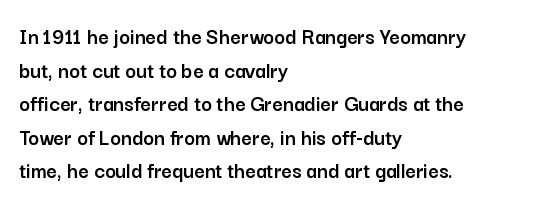
Notice how the passage keeps a crisp vertical edge on the left only. Ascenders rise straight up at ninety degrees. The passage shown is not underscored anywhere. Tracking value appears to be zero — textbook default spacing.
